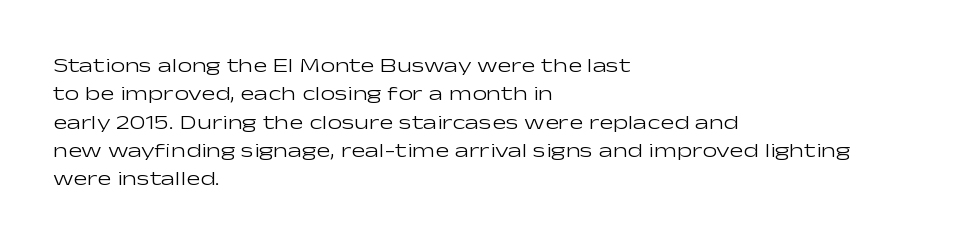
The image shows 21 px text type, upright; set left-aligned, normal line spacing (1.35x), normal letter spacing, not underlined.
